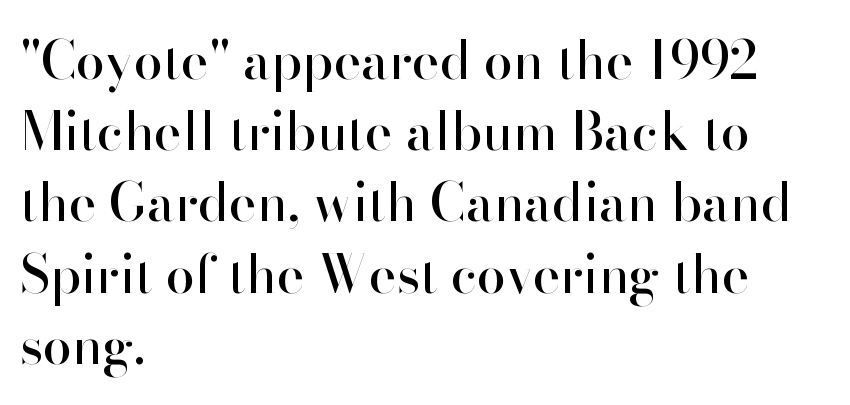
{"serif": "no", "italic": "no", "width": "normal", "stroke_contrast": "high", "x_height": "small", "monospaced": "no", "underline": "no", "align": "left", "line_spacing": "normal", "line_spacing_ratio": 1.37, "letter_spacing": "normal", "letter_spacing_em": 0.0, "glyph_px": 52}
